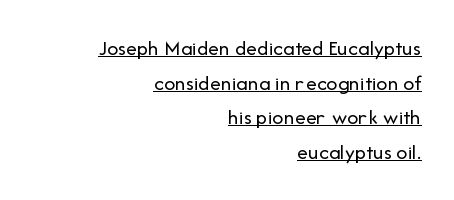
Q: Is the text bold? A: No.
Q: Is the text italic (slanted)? A: No, it is upright.
Q: Is the text underlined? A: Yes.
Q: How is the paragraph aligned? A: Right-aligned.
Q: Is the spacing between letters normal or unusually wide? A: Normal.
Q: Is the spacing between lines tight, normal or loose? A: Normal.
